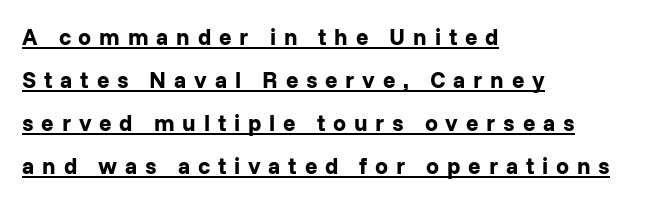
The string is rendered with underlining switched on. A full-strength bold gives these letters their thick strokes. Nope, not italic — everything's standing straight. Words appear elongated and porous because spacing is wide.
